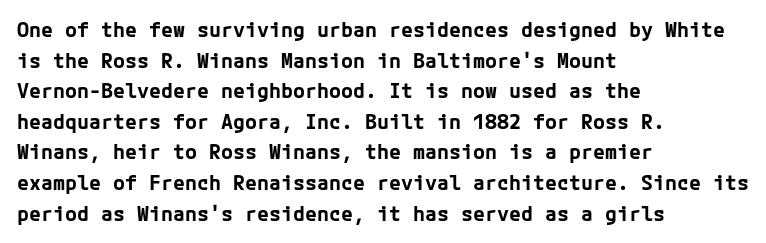
{"italic": "no", "bold": "yes", "underline": "no", "align": "left", "line_spacing": "normal", "line_spacing_ratio": 1.53, "letter_spacing": "normal", "letter_spacing_em": 0.0, "glyph_px": 20}
